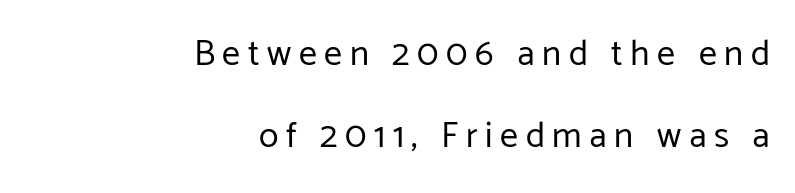
Widely set lines give the paragraph a tall, airy silhouette. This rendering uses right alignment, leaving the left contour irregular. Classification — sans serif. You could not count columns in this text — the font is proportionally spaced. Unmarked baselines from the first word to the last.
